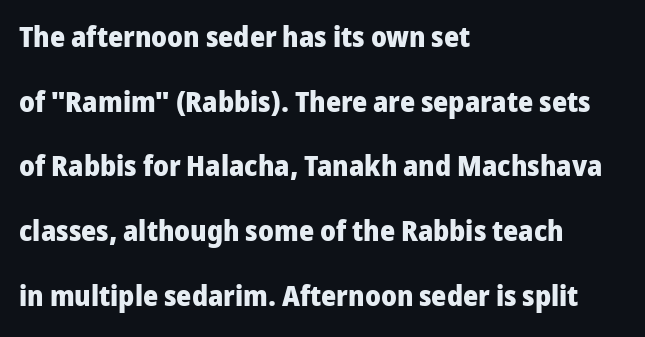
{"serif": "no", "italic": "no", "bold": "yes", "weight": "heavy", "width": "normal", "stroke_contrast": "low", "x_height": "medium", "monospaced": "no", "underline": "no", "align": "left", "line_spacing": "loose", "line_spacing_ratio": 2.23, "letter_spacing": "normal", "letter_spacing_em": 0.0, "glyph_px": 29}
